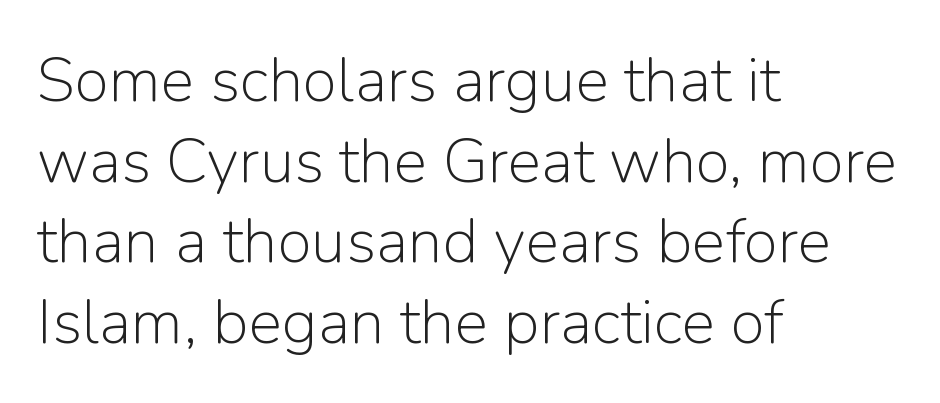
The image shows 63 px light sans-serif type, upright; set left-aligned, normal line spacing (1.28x), normal letter spacing, not underlined; low stroke contrast and a medium x-height.
